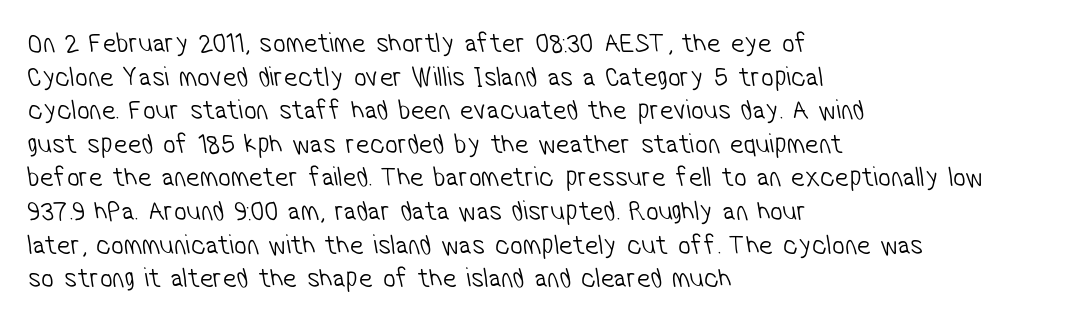
Q: Is the text bold? A: No.
Q: Is the typeface a serif or a sans-serif typeface? A: Sans-serif.
Q: Is the text underlined? A: No.
Q: How is the paragraph aligned? A: Left-aligned.
Q: Is the spacing between letters normal or unusually wide? A: Normal.
Q: Width (condensed, normal, or wide)? A: Condensed.
Q: Stroke contrast? A: Low.
Q: x-height? A: Medium.
Q: Monospaced? A: No.
